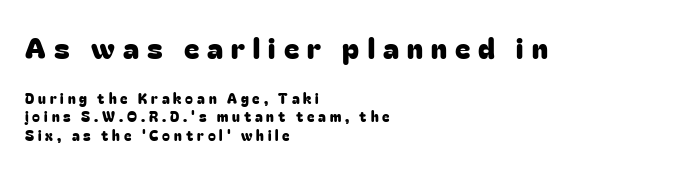
{"serif": "no", "italic": "no", "width": "normal", "stroke_contrast": "low", "x_height": "medium", "monospaced": "no", "underline": "no", "align": "left", "line_spacing": "normal", "line_spacing_ratio": 1.33, "letter_spacing": "wide", "letter_spacing_em": 0.28, "larger_block": "first", "size_ratio": 2.07, "glyph_px": 29}
